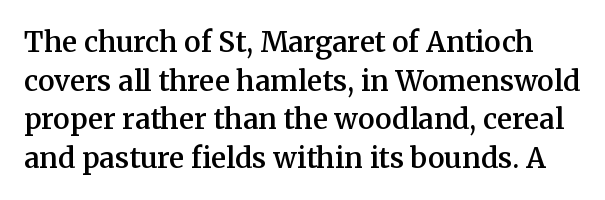
{"serif": "yes", "italic": "no", "bold": "semi", "weight": "semibold", "width": "normal", "stroke_contrast": "medium", "x_height": "medium", "monospaced": "no", "underline": "no", "line_spacing": "normal", "line_spacing_ratio": 1.38, "letter_spacing": "normal", "letter_spacing_em": 0.0, "glyph_px": 28}
